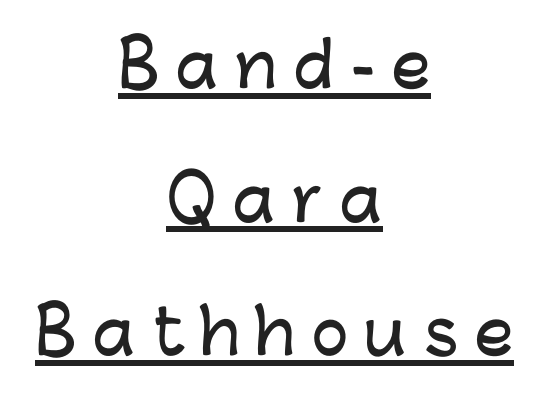
Q: Is the text italic (slanted)? A: No, it is upright.
Q: Is the typeface a serif or a sans-serif typeface? A: Sans-serif.
Q: Is the text underlined? A: Yes.
Q: How is the paragraph aligned? A: Centered.
Q: Is the spacing between letters normal or unusually wide? A: Unusually wide.
Q: Is the spacing between lines tight, normal or loose? A: Loose.
Q: Width (condensed, normal, or wide)? A: Normal.
Q: Stroke contrast? A: Low.
Q: x-height? A: Medium.
Q: Monospaced? A: No.
